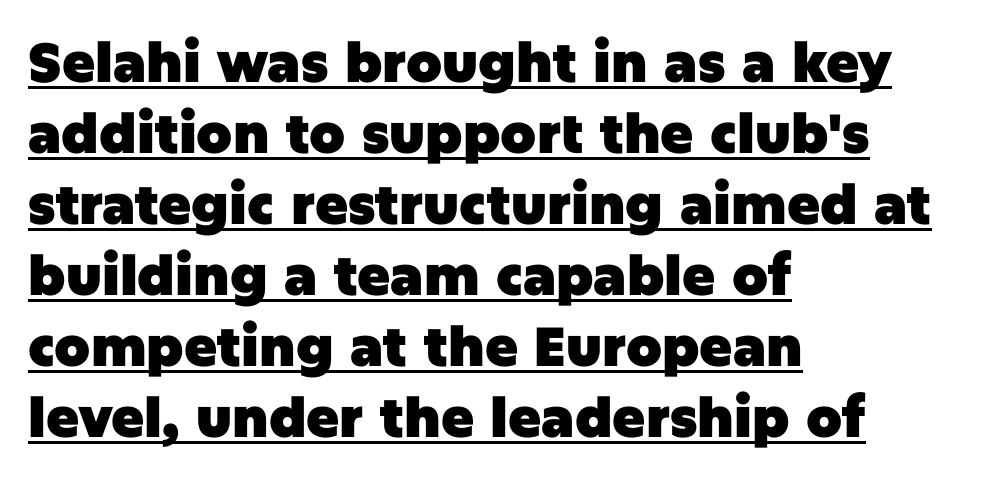
Characters remain perfectly vertical along every line. The typesetting leans heavy: a genuine bold. Nothing sits at the stroke ends, so this counts as sans-serif. What's the leading like? Ordinary, nothing unusual. Here the designer chose a conventional face with non-uniform glyph widths.
